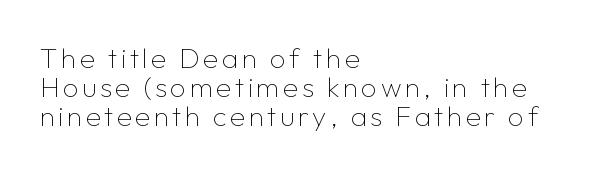
{"serif": "no", "italic": "no", "bold": "no", "weight": "thin", "width": "normal", "stroke_contrast": "low", "x_height": "medium", "monospaced": "no", "underline": "no", "align": "left", "line_spacing": "tight", "line_spacing_ratio": 1.03, "glyph_px": 28}
